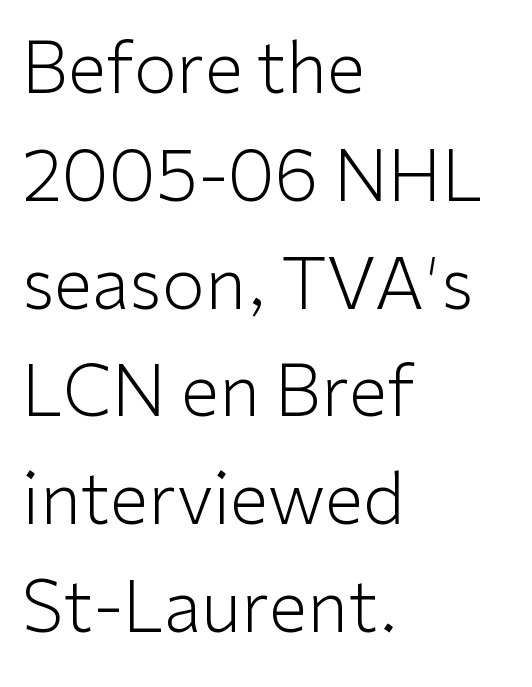
{"serif": "no", "italic": "no", "bold": "no", "weight": "light", "width": "normal", "stroke_contrast": "low", "x_height": "medium", "monospaced": "no", "underline": "no", "align": "left", "line_spacing": "normal", "line_spacing_ratio": 1.54, "letter_spacing": "normal", "letter_spacing_em": 0.0, "glyph_px": 70}
